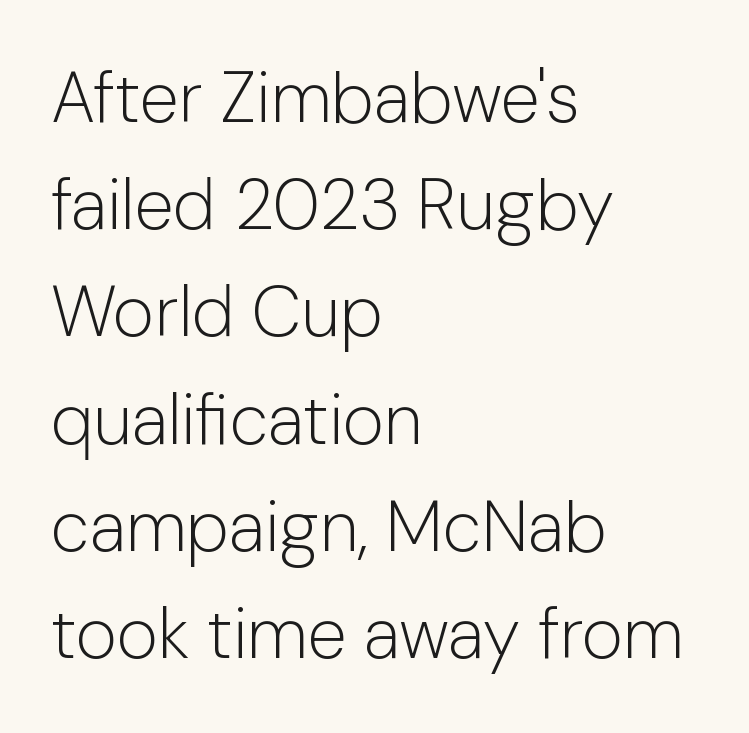
The specimen omits any rule beneath the text block's lines. Nothing unusual about the tracking: characters are spaced as the font intends. Classification — sans serif. Each line starts at the same left margin while the right side varies. On a weight scale, this lands at 450 or below. Ordinary non-slanted type is in use.
